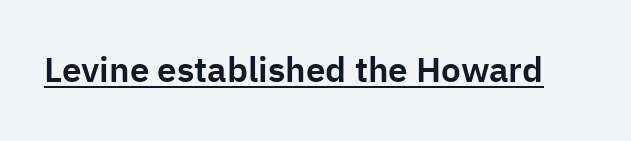
Q: Is the text italic (slanted)? A: No, it is upright.
Q: Is the typeface a serif or a sans-serif typeface? A: Sans-serif.
Q: Is the text underlined? A: Yes.
Q: Is the spacing between letters normal or unusually wide? A: Normal.
Q: Width (condensed, normal, or wide)? A: Normal.
Q: Stroke contrast? A: Low.
Q: x-height? A: Medium.
Q: Monospaced? A: No.
